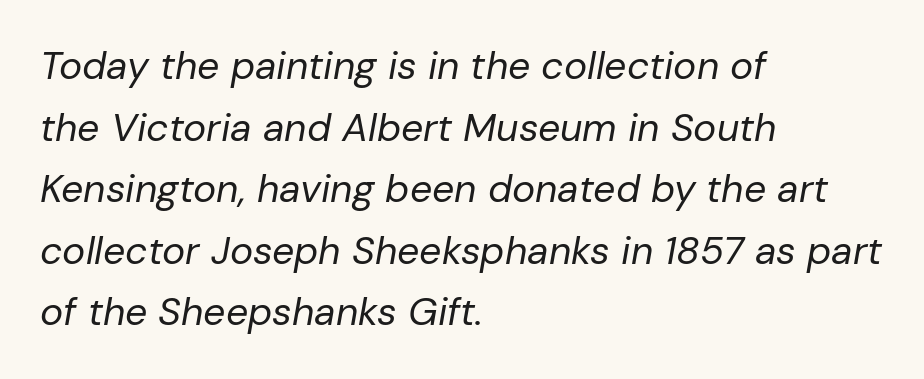
Q: Is the text bold? A: No.
Q: Is the text italic (slanted)? A: Yes, it leans right by about 10 degrees.
Q: Is the text underlined? A: No.
Q: How is the paragraph aligned? A: Left-aligned.
Q: Is the spacing between letters normal or unusually wide? A: Normal.
Q: Is the spacing between lines tight, normal or loose? A: Normal.
Q: Width (condensed, normal, or wide)? A: Normal.
Q: Stroke contrast? A: Low.
Q: x-height? A: Medium.
Q: Monospaced? A: No.
